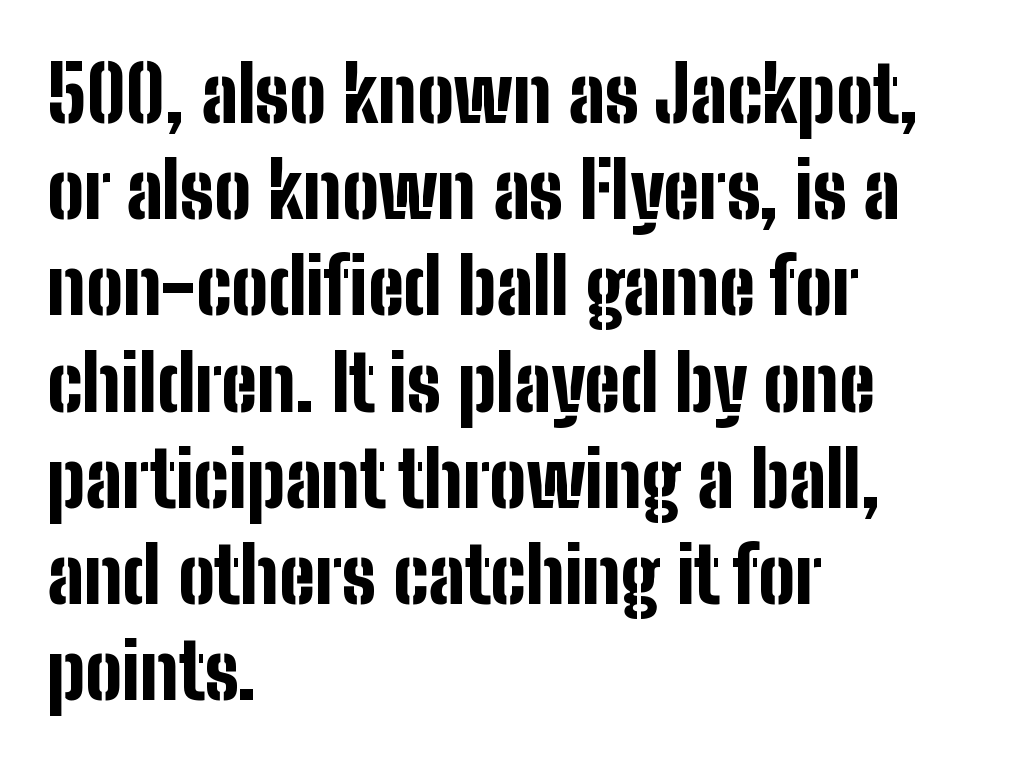
{"serif": "no", "italic": "no", "bold": "yes", "weight": "bold", "width": "condensed", "stroke_contrast": "low", "x_height": "medium", "monospaced": "no", "underline": "no", "align": "left", "line_spacing": "normal", "line_spacing_ratio": 1.25, "letter_spacing": "normal", "letter_spacing_em": 0.0, "glyph_px": 77}
